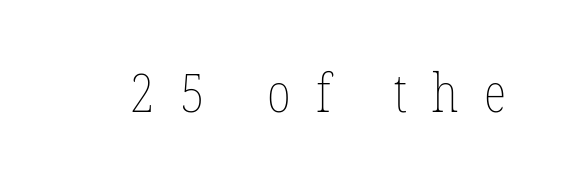
{"italic": "no", "bold": "no", "weight": "thin", "width": "condensed", "stroke_contrast": "low", "x_height": "medium", "monospaced": "no", "underline": "no", "letter_spacing": "wide", "letter_spacing_em": 0.48, "glyph_px": 53}
